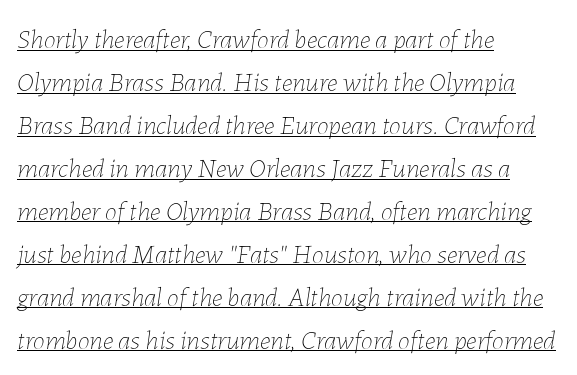
{"italic": "yes", "lean": "right", "slant_degrees": 7, "bold": "no", "underline": "yes", "align": "left", "line_spacing": "normal", "line_spacing_ratio": 1.59, "letter_spacing": "normal", "letter_spacing_em": 0.0, "glyph_px": 27}
